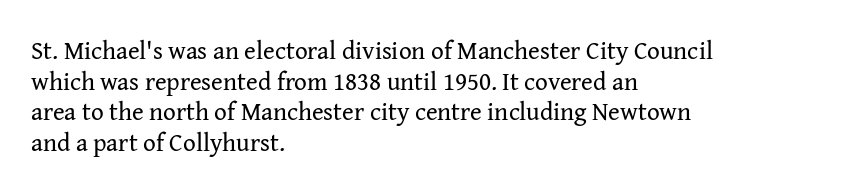
Q: Is the text bold? A: No.
Q: Is the text italic (slanted)? A: No, it is upright.
Q: Is the text underlined? A: No.
Q: How is the paragraph aligned? A: Left-aligned.
Q: Is the spacing between letters normal or unusually wide? A: Normal.
